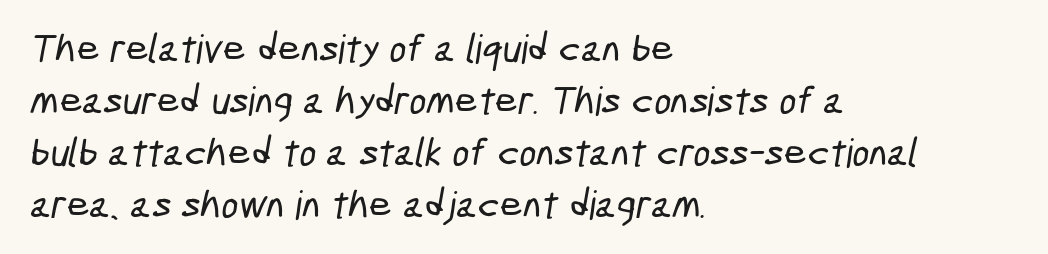
{"serif": "no", "width": "condensed", "stroke_contrast": "low", "x_height": "medium", "monospaced": "no", "underline": "no", "align": "left", "line_spacing": "normal", "line_spacing_ratio": 1.3, "letter_spacing": "normal", "letter_spacing_em": 0.0, "glyph_px": 40}
